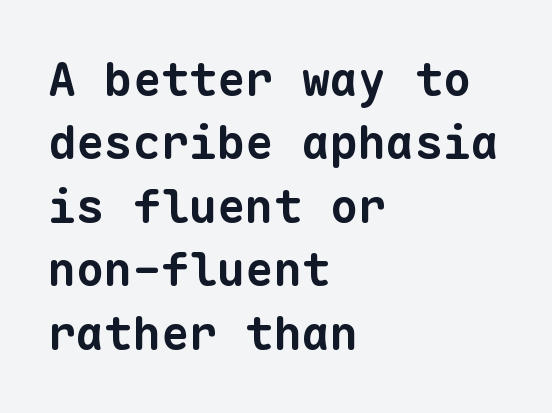
Q: Is the text bold? A: Yes.
Q: Is the typeface a serif or a sans-serif typeface? A: Sans-serif.
Q: Is the text underlined? A: No.
Q: How is the paragraph aligned? A: Left-aligned.
Q: Is the spacing between letters normal or unusually wide? A: Normal.
Q: Is the spacing between lines tight, normal or loose? A: Normal.
Q: Width (condensed, normal, or wide)? A: Normal.
Q: Stroke contrast? A: Low.
Q: x-height? A: Medium.
Q: Monospaced? A: Yes.
